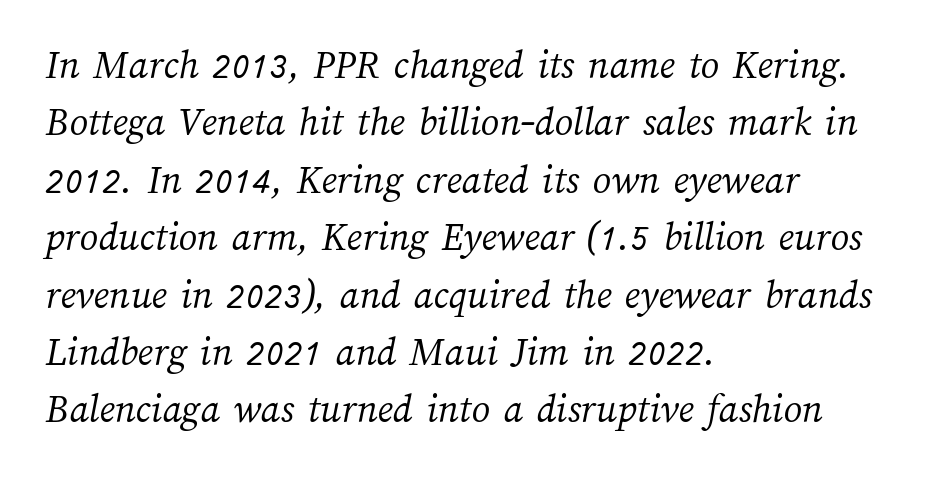
{"bold": "no", "weight": "light", "width": "normal", "stroke_contrast": "medium", "x_height": "medium", "monospaced": "no", "underline": "no", "align": "left", "line_spacing": "normal", "line_spacing_ratio": 1.4, "letter_spacing": "normal", "letter_spacing_em": 0.0, "glyph_px": 41}
